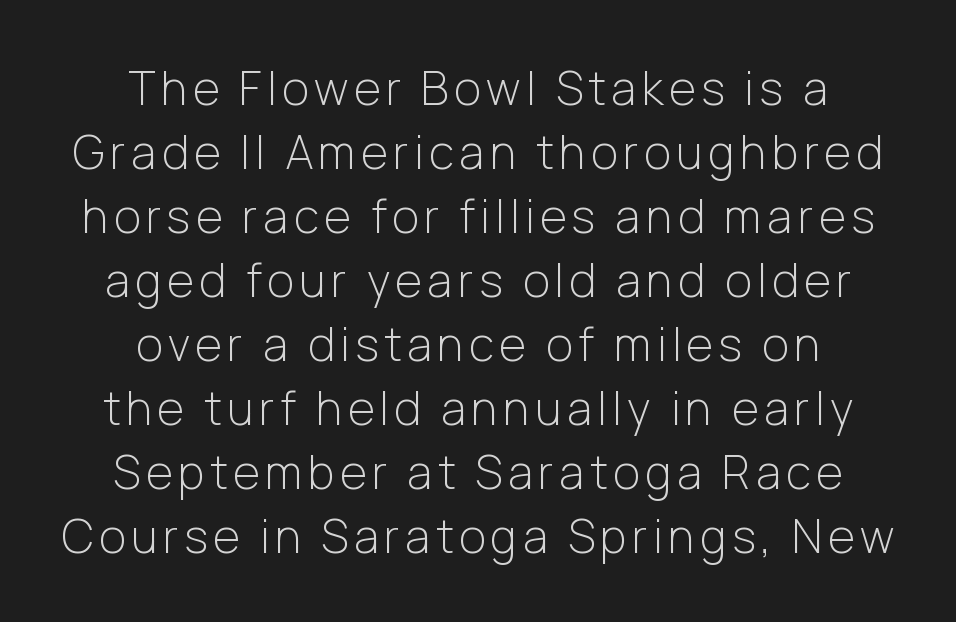
{"serif": "no", "italic": "no", "bold": "no", "weight": "light", "width": "normal", "stroke_contrast": "low", "x_height": "medium", "monospaced": "no", "underline": "no", "align": "center", "line_spacing": "normal", "line_spacing_ratio": 1.39, "glyph_px": 46}
